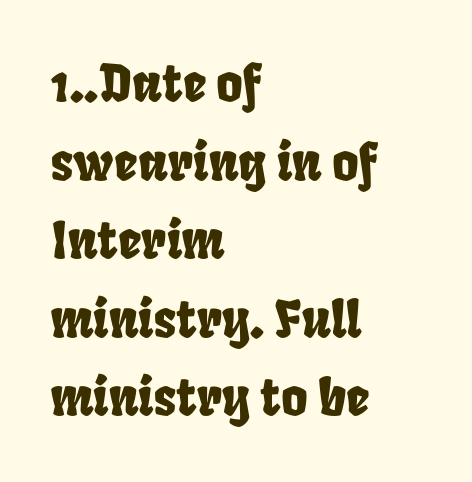
Does extra space separate the letters? No, they use regular spacing. Does the leading feel generous? No, just average. Rule under the text: the space is simply empty. Leftover space on each line is placed entirely after the last word.
